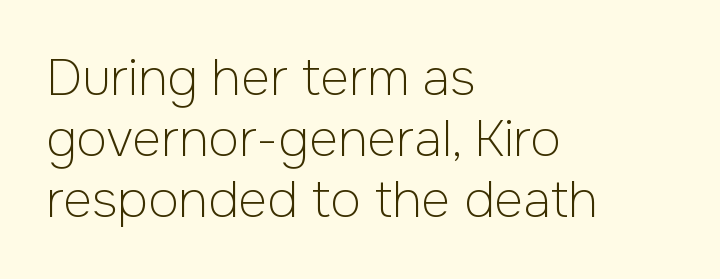
Every row of glyphs begins at an identical x-position on the left. Note the varied advance widths — an 'i' is clearly narrower than an 'm'. It's the straight-up-and-down kind of type. The area under the type is left untouched. These lines are composed in type without serifs.
